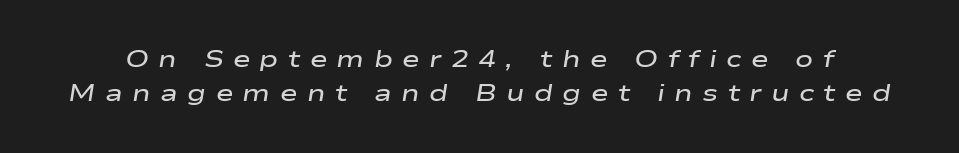
Q: Is the text bold? A: Semi-bold.
Q: Is the text italic (slanted)? A: Yes, it leans right by about 9 degrees.
Q: Is the text underlined? A: No.
Q: Is the spacing between letters normal or unusually wide? A: Unusually wide.
Q: Is the spacing between lines tight, normal or loose? A: Normal.
